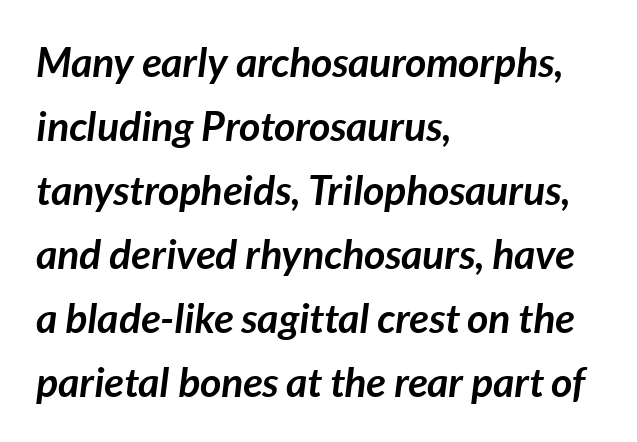
Tracking here is standard; glyphs follow each other at the usual distance. If you measured baseline to baseline, you'd find a middling distance. A student would call this left alignment; a typographer would say flush left, rag right. On the weight axis this lands at bold, roughly 700. A clean baseline with only descenders dipping below it.
